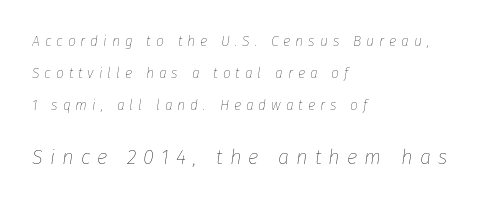
{"italic": "yes", "lean": "right", "slant_degrees": 8, "bold": "no", "underline": "no", "align": "left", "line_spacing": "loose", "line_spacing_ratio": 2.3, "letter_spacing": "wide", "letter_spacing_em": 0.35, "larger_block": "second", "size_ratio": 1.43, "glyph_px": 20}
